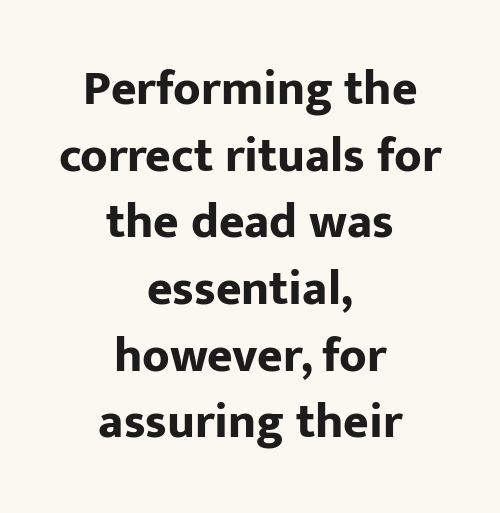
The image shows 49 px bold sans-serif type, upright; set centered, normal line spacing (1.36x), normal letter spacing, not underlined; low stroke contrast and a medium x-height.
